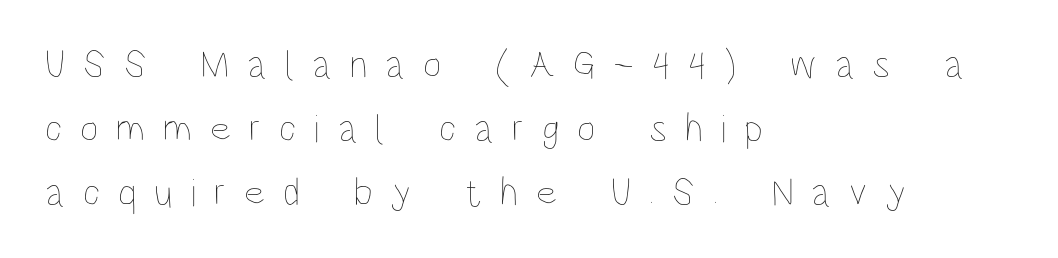
The image shows 40 px thin, condensed type, upright; set left-aligned, normal line spacing (1.6x), unusually wide letter spacing (+0.45 em), not underlined; low stroke contrast and a large x-height.
